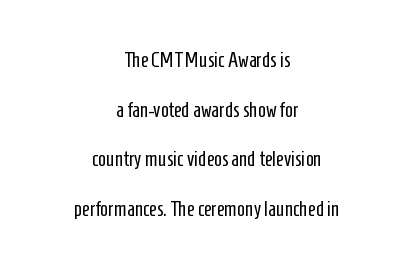
The image shows 21 px text type, upright; set centered, loose line spacing (2.36x), normal letter spacing, not underlined.
